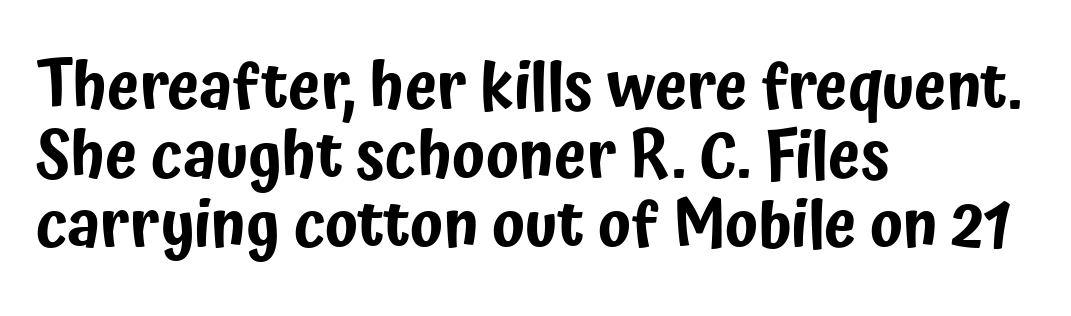
Leftover space on each line is placed entirely after the last word. The type sits square on the baseline with zero lean. Note: no serifs on the glyphs. No extra tracking has been applied to these lines. Students, observe: this is what under-led, compact text looks like.
